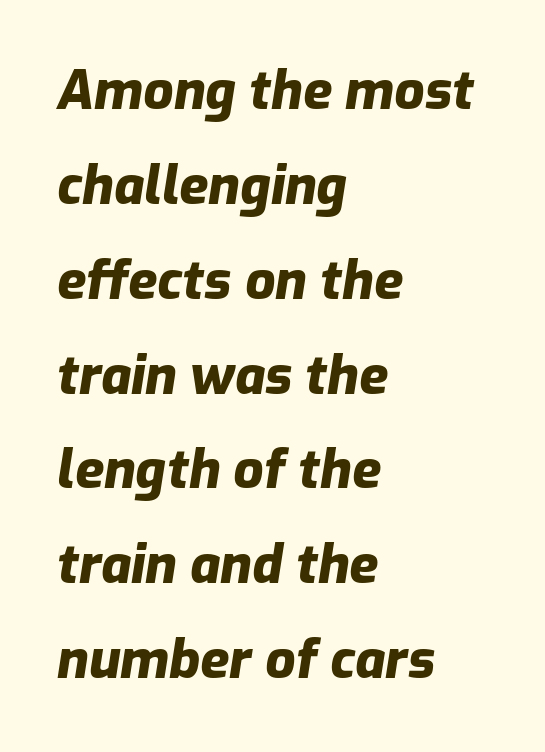
The image shows 53 px heavy type, italic (leaning right); set left-aligned, line spacing 1.79x, normal letter spacing, not underlined; low stroke contrast and a medium x-height.
